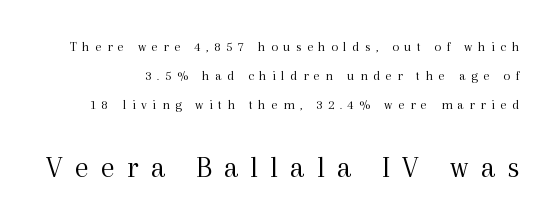
Q: Is the text bold? A: No.
Q: Is the text italic (slanted)? A: No, it is upright.
Q: Is the typeface a serif or a sans-serif typeface? A: Serif.
Q: Is the text underlined? A: No.
Q: Is the spacing between letters normal or unusually wide? A: Unusually wide.
Q: Is the spacing between lines tight, normal or loose? A: Loose.
Q: Which block of text is set in a larger size, the first (top) or the second (bottom)? A: The second (bottom) one.
Q: Width (condensed, normal, or wide)? A: Normal.
Q: x-height? A: Medium.
Q: Monospaced? A: No.
